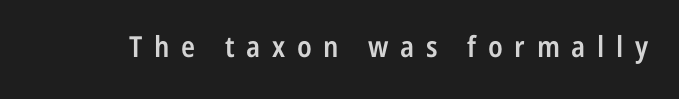
{"serif": "no", "italic": "no", "bold": "semi", "weight": "semibold", "width": "condensed", "stroke_contrast": "low", "x_height": "medium", "monospaced": "no", "underline": "no", "letter_spacing": "wide", "letter_spacing_em": 0.4, "glyph_px": 29}
